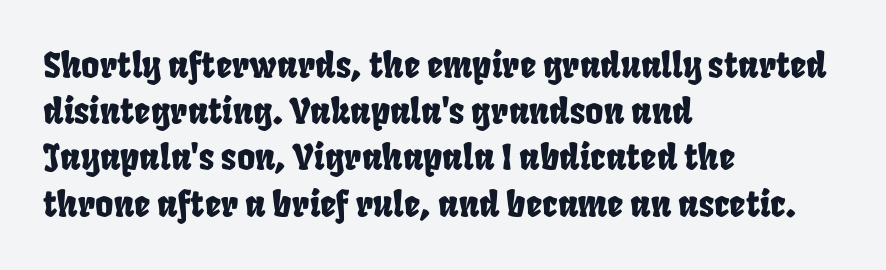
The image shows 35 px condensed type; set left-aligned, normal line spacing (1.32x), normal letter spacing, not underlined; low stroke contrast and a large x-height.
